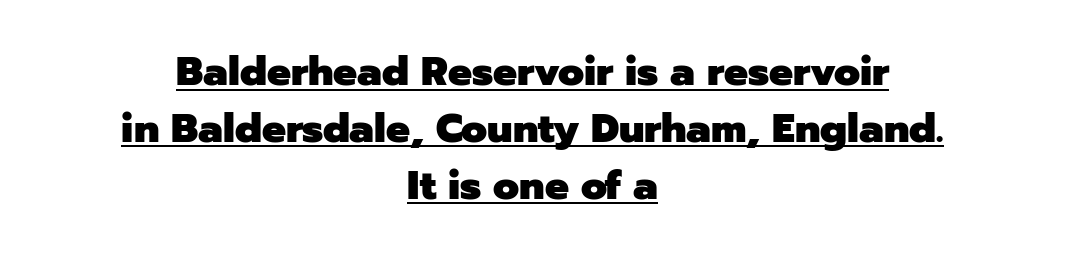
{"serif": "no", "italic": "no", "bold": "yes", "weight": "heavy", "width": "normal", "stroke_contrast": "low", "x_height": "medium", "monospaced": "no", "underline": "yes", "align": "center", "line_spacing": "normal", "line_spacing_ratio": 1.42, "letter_spacing": "normal", "letter_spacing_em": 0.0, "glyph_px": 40}
